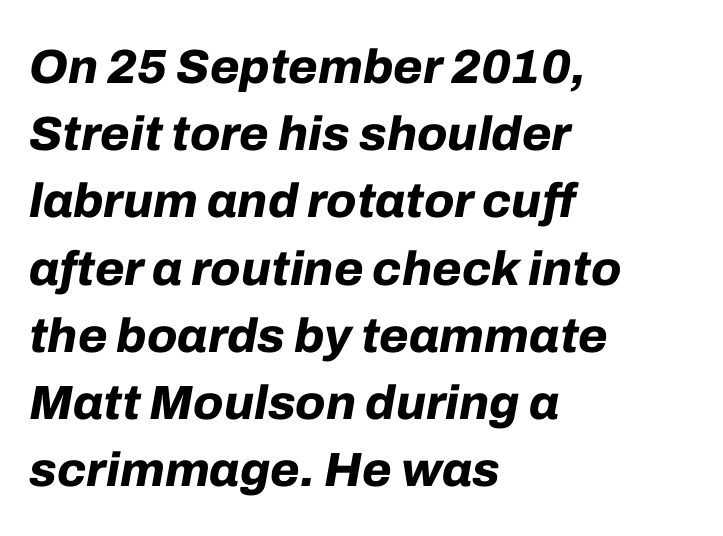
The image shows 48 px bold type, italic (leaning right); set left-aligned, normal line spacing (1.4x), normal letter spacing, not underlined; low stroke contrast and a medium x-height.
